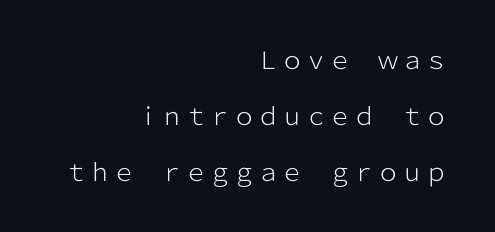
Reading down the block, your eye finds every line finishing at a fixed right position. Ascenders rise straight up at ninety degrees. Notice the wide empty band between every row — that's loose leading. Is the stroke heavy? The answer is a plain regular-or-lighter.
